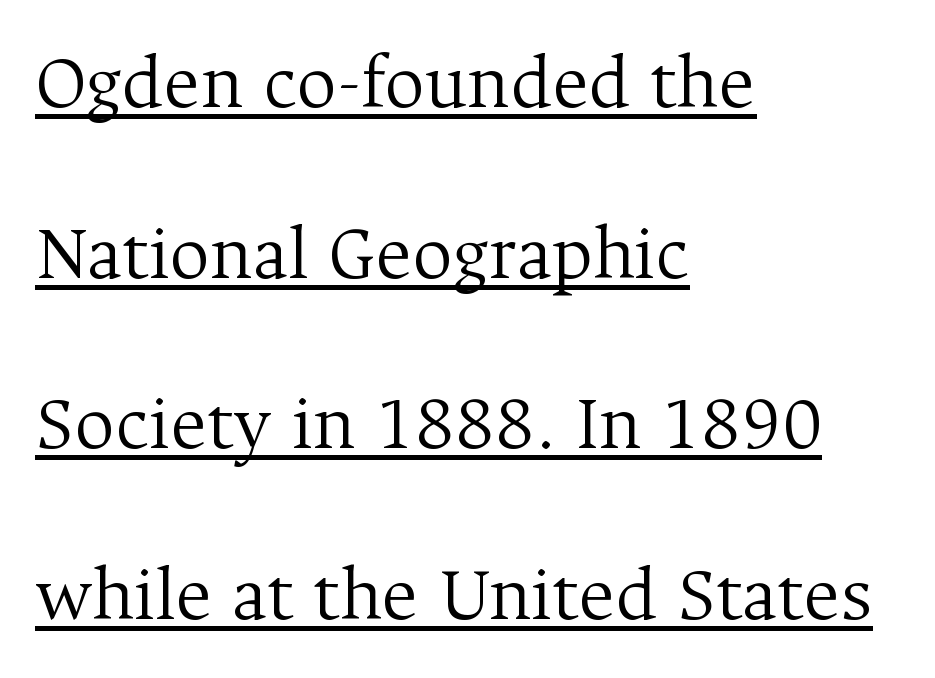
The image shows 79 px light serif type, upright; set left-aligned, loose line spacing (2.16x), normal letter spacing, underlined; medium stroke contrast and a medium x-height.
